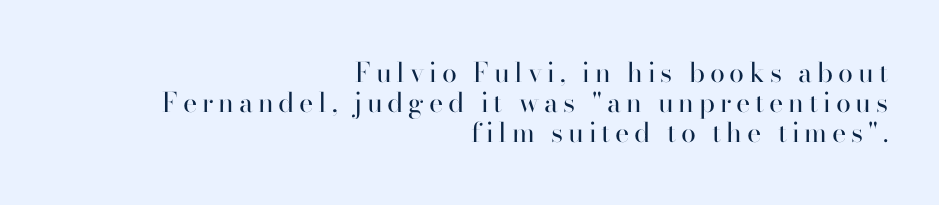
The image shows 27 px text type, upright; set right-aligned, tight line spacing (1.12x), not underlined.
